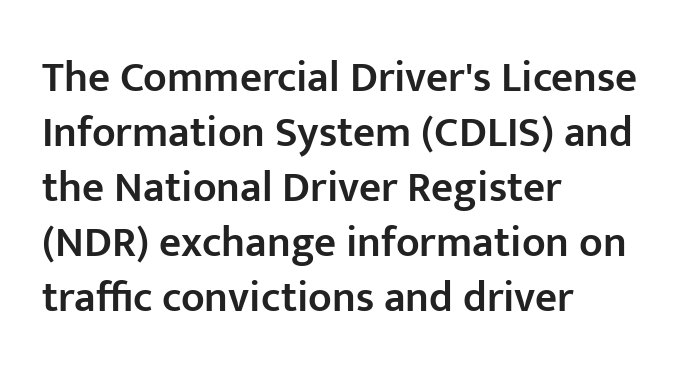
Observe the ordinary spacing: letters are neighbours, not strangers. Successive baselines arrive at the customary interval. Each letter's strokes conclude bluntly, with no projecting serifs. Posture: vertical. If you drew a ruler down the left edge, every line would touch it. Compared with an ordinary text face, these strokes are moderately heavier — a semibold.
